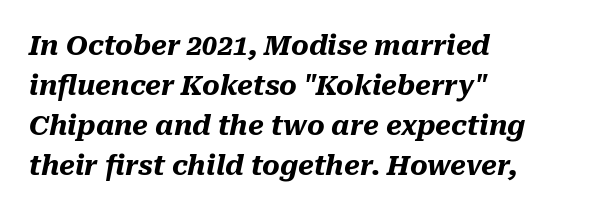
The image shows 27 px bold type, italic (leaning right); set left-aligned, normal line spacing (1.48x), normal letter spacing, not underlined.
